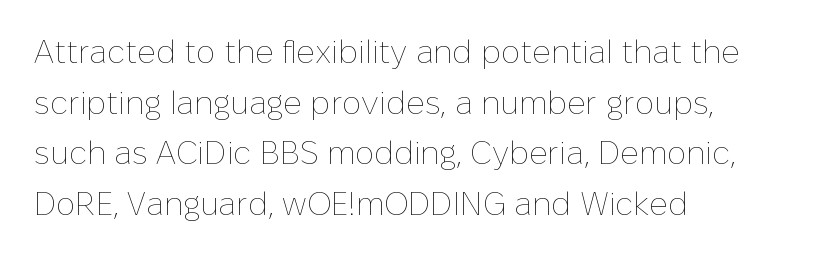
Q: Is the text bold? A: No.
Q: Is the text italic (slanted)? A: No, it is upright.
Q: Is the text underlined? A: No.
Q: How is the paragraph aligned? A: Left-aligned.
Q: Is the spacing between letters normal or unusually wide? A: Normal.
Q: Is the spacing between lines tight, normal or loose? A: Normal.
Q: Width (condensed, normal, or wide)? A: Normal.
Q: Stroke contrast? A: Low.
Q: x-height? A: Medium.
Q: Monospaced? A: No.
